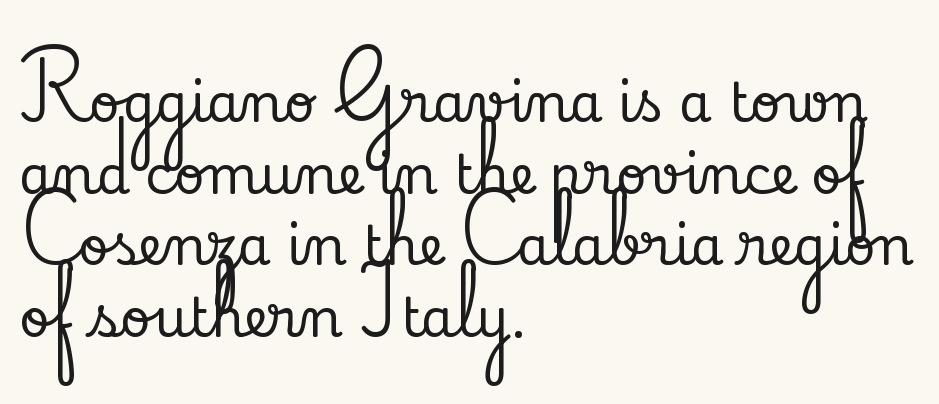
Q: Is the text italic (slanted)? A: No, it is upright.
Q: Is the typeface a serif or a sans-serif typeface? A: Serif.
Q: Is the text underlined? A: No.
Q: How is the paragraph aligned? A: Left-aligned.
Q: Is the spacing between letters normal or unusually wide? A: Normal.
Q: Is the spacing between lines tight, normal or loose? A: Normal.
Q: Width (condensed, normal, or wide)? A: Normal.
Q: Stroke contrast? A: Low.
Q: x-height? A: Small.
Q: Monospaced? A: No.
